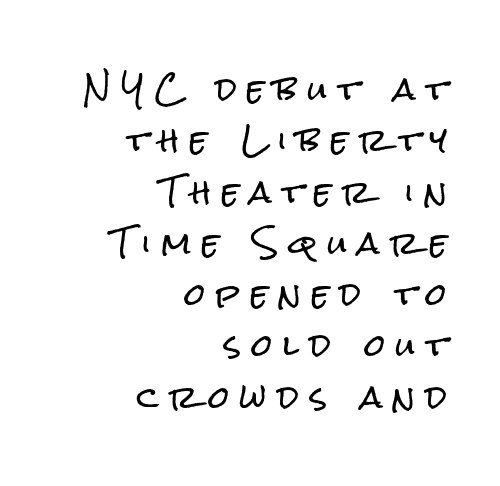
{"serif": "no", "italic": "no", "width": "condensed", "stroke_contrast": "low", "x_height": "medium", "monospaced": "no", "underline": "no", "align": "right", "line_spacing_ratio": 1.71, "letter_spacing": "wide", "letter_spacing_em": 0.36, "glyph_px": 30}
